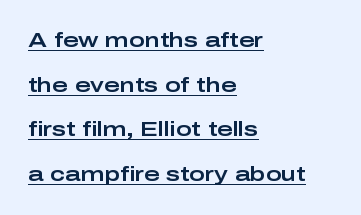
The lines are spread far apart with generous leading. Students, note that the glyphs here touch the page at normal intervals. Check the space under the baseline: a stroke is drawn there. The rendering anchors every line to the left-hand side. The lettering stays uniformly vertical, giving the passage a roman look.
